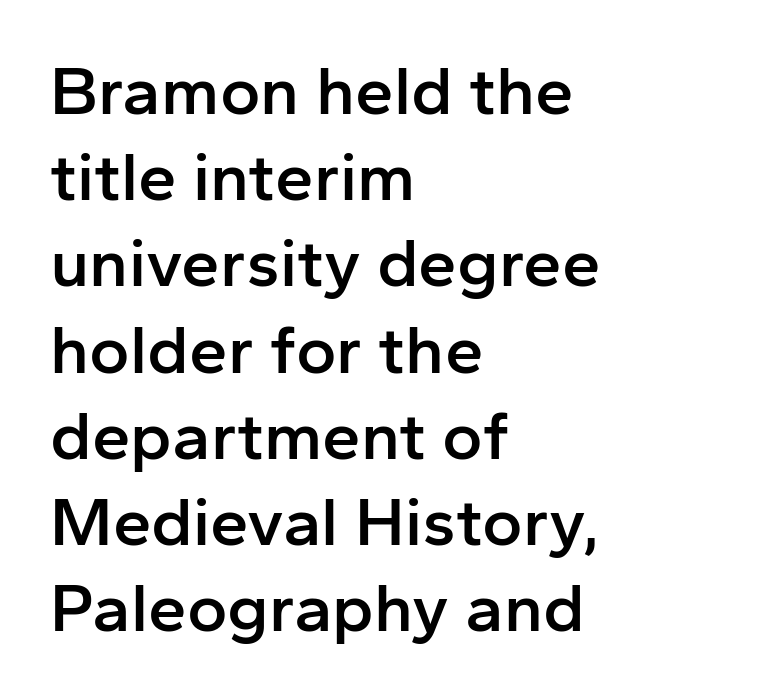
This sample is left-justified, so line endings fall wherever the words run out. Character widths vary here, with narrow letters taking less room than wide ones. In terms of weight, the rendering is demibold, just under bold. Examine the stroke ends and you'll find no serifs. Type without underlining.
